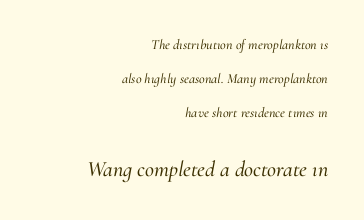
The axis of the letterforms is tilted away from vertical. This rendering features lettering with no underline. Every row of glyphs terminates at an identical x-position on the right. Type size steps up from the first block to the second.
